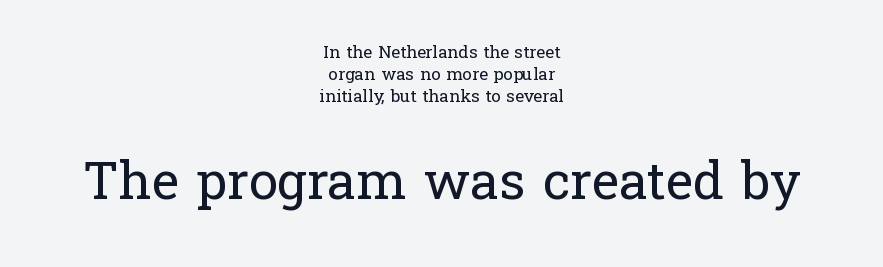
Scale increases going downward across the two blocks. Each new line begins a customary step beneath the previous one. Weight class: somewhere from thin through regular. You could not count columns in this text — the font is proportionally spaced.
